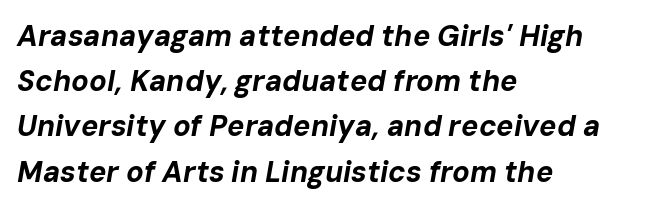
The image shows 29 px bold type, italic (leaning right); set left-aligned, normal line spacing (1.56x), normal letter spacing, not underlined; low stroke contrast and a medium x-height.
